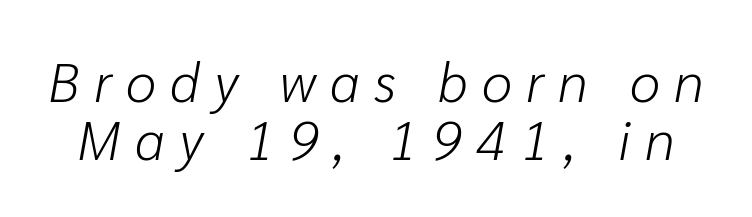
The image shows 55 px light type, italic (leaning right); set tight line spacing (1.06x), unusually wide letter spacing (+0.26 em), not underlined; low stroke contrast and a medium x-height.
